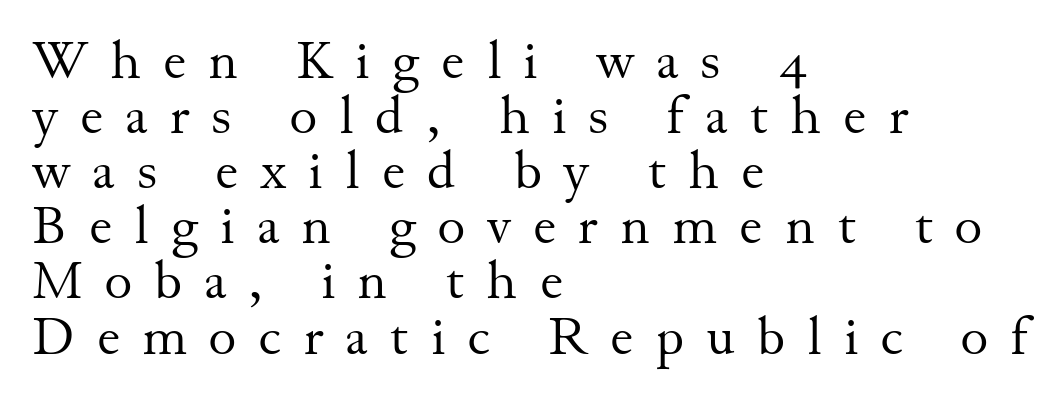
The image shows 53 px regular-weight serif type, upright; set left-aligned, tight line spacing (1.04x), unusually wide letter spacing (+0.42 em), not underlined; medium stroke contrast and a small x-height.
